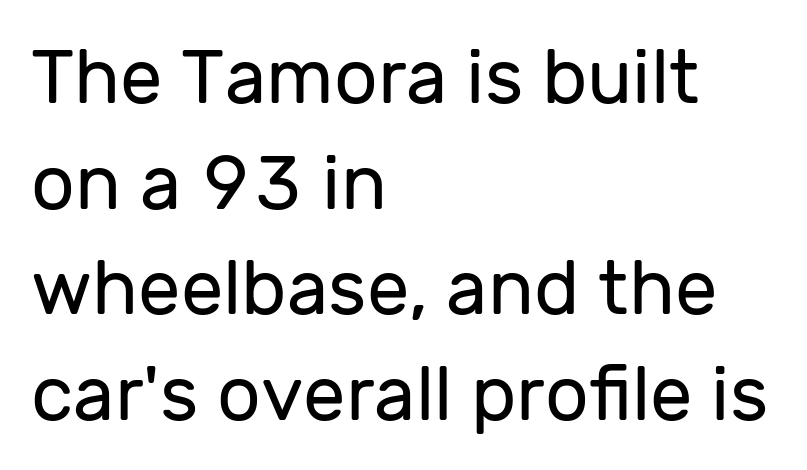
The image shows 76 px regular-weight sans-serif type, upright; set left-aligned, normal line spacing (1.39x), normal letter spacing, not underlined; low stroke contrast and a medium x-height.
